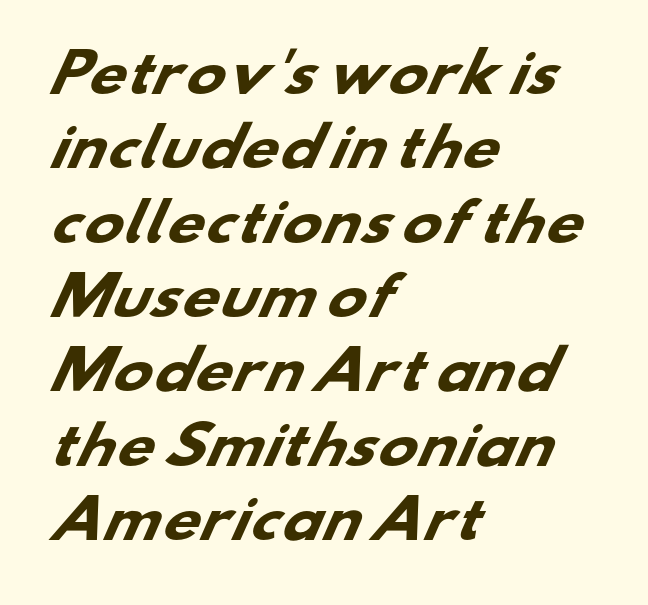
Q: Is the text bold? A: Yes.
Q: Is the typeface a serif or a sans-serif typeface? A: Sans-serif.
Q: Is the text underlined? A: No.
Q: How is the paragraph aligned? A: Left-aligned.
Q: Is the spacing between letters normal or unusually wide? A: Normal.
Q: Is the spacing between lines tight, normal or loose? A: Normal.
Q: Width (condensed, normal, or wide)? A: Wide.
Q: Stroke contrast? A: Low.
Q: x-height? A: Small.
Q: Monospaced? A: No.
